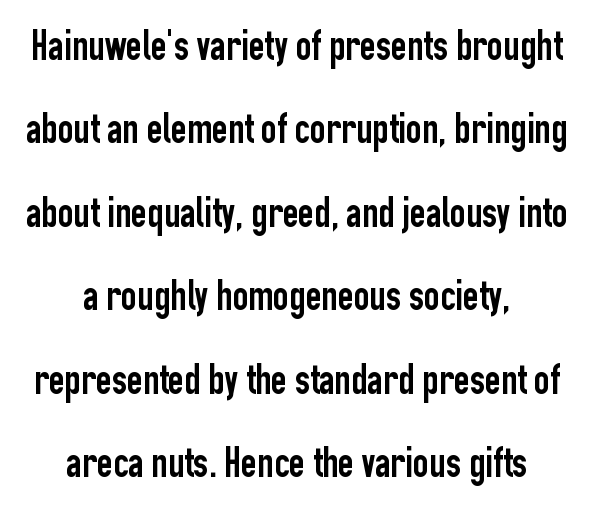
The image shows 43 px condensed sans-serif type, upright; set centered, loose line spacing (1.94x), normal letter spacing, not underlined; low stroke contrast and a medium x-height.
